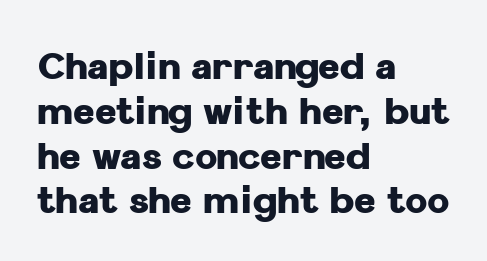
Default kerning and tracking; the words read as compact shapes. Typographically, this falls in the sans-serif category. Quick note: underline off. If you drew a line through each stem, it would be perfectly vertical. The letters advance in unequal steps, a hallmark of proportional type.
